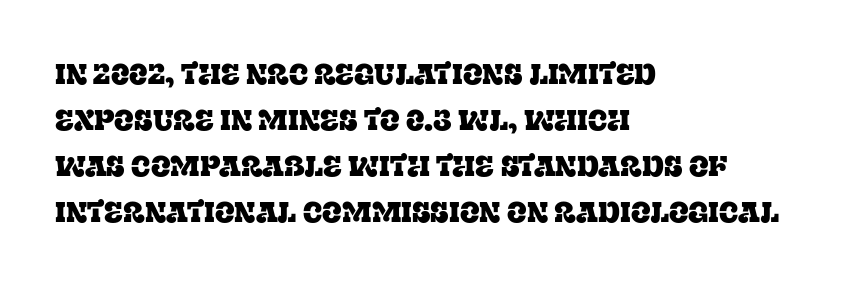
The image shows 29 px serif type, upright; set left-aligned, normal line spacing (1.59x), normal letter spacing, not underlined; low stroke contrast and a large x-height.
